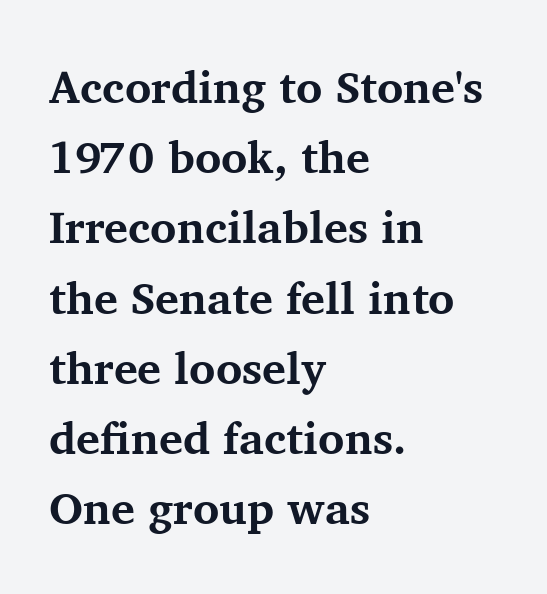
{"serif": "yes", "italic": "no", "bold": "yes", "weight": "bold", "width": "normal", "stroke_contrast": "medium", "x_height": "medium", "monospaced": "no", "underline": "no", "align": "left", "line_spacing": "normal", "line_spacing_ratio": 1.56, "letter_spacing": "normal", "letter_spacing_em": 0.0, "glyph_px": 45}
